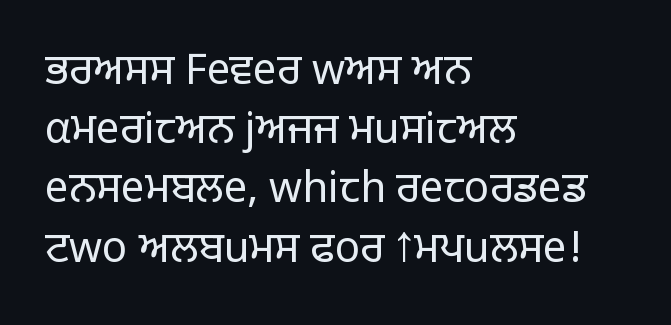
Q: Is the text bold? A: No.
Q: Is the text italic (slanted)? A: No, it is upright.
Q: Is the typeface a serif or a sans-serif typeface? A: Sans-serif.
Q: Is the text underlined? A: No.
Q: How is the paragraph aligned? A: Left-aligned.
Q: Is the spacing between letters normal or unusually wide? A: Normal.
Q: Is the spacing between lines tight, normal or loose? A: Normal.
Q: Width (condensed, normal, or wide)? A: Normal.
Q: Stroke contrast? A: Low.
Q: x-height? A: Large.
Q: Monospaced? A: No.
